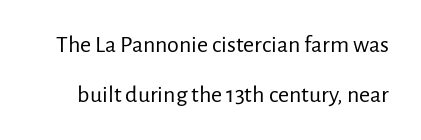
Q: Is the text bold? A: No.
Q: Is the text italic (slanted)? A: No, it is upright.
Q: Is the text underlined? A: No.
Q: Is the spacing between letters normal or unusually wide? A: Normal.
Q: Is the spacing between lines tight, normal or loose? A: Loose.
